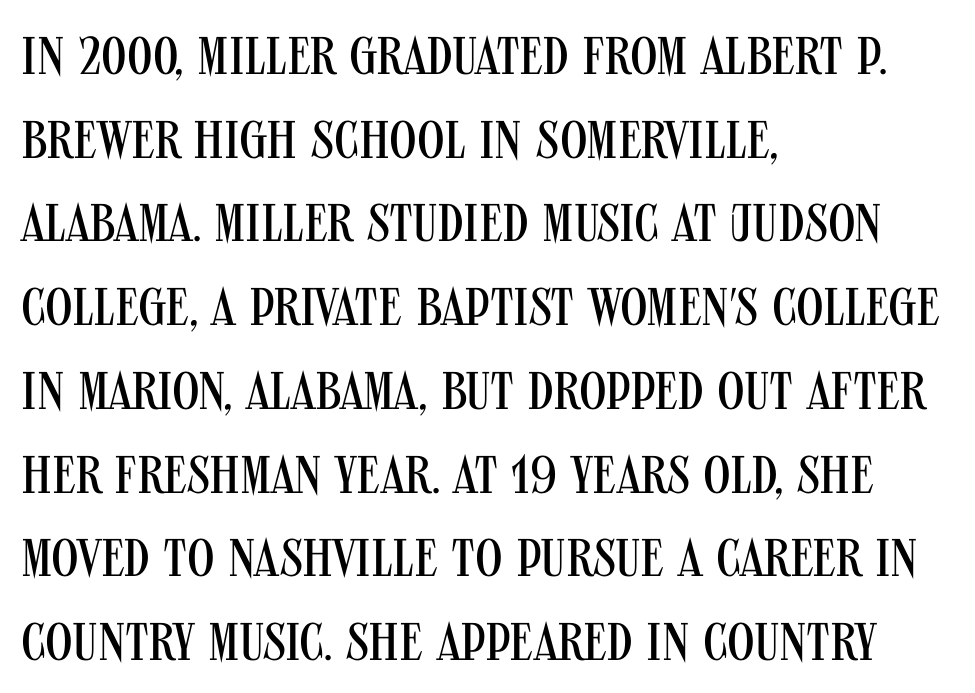
A typesetter would mark this as roman, not italic. Vertically, the passage feels balanced, rows spaced as you'd expect. Tracking here is standard; glyphs follow each other at the usual distance. A typesetter would call this proportional, since set widths differ per character. Check where the strokes stop: nothing finishes them off — pure sans. The letters look calm and open, with moderate or lighter stems.
